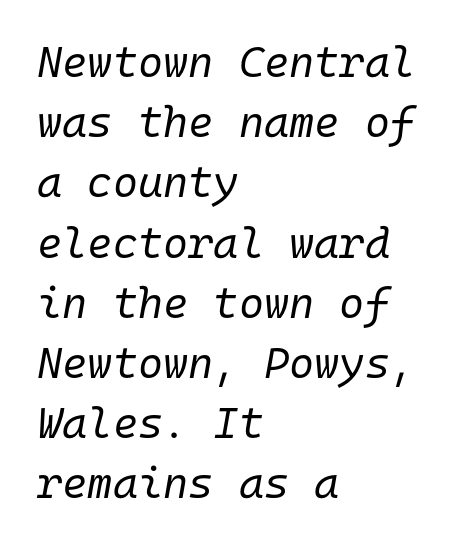
The image shows 43 px regular-weight type, italic (leaning right), monospaced; set left-aligned, normal line spacing (1.4x), normal letter spacing, not underlined; low stroke contrast and a medium x-height.
